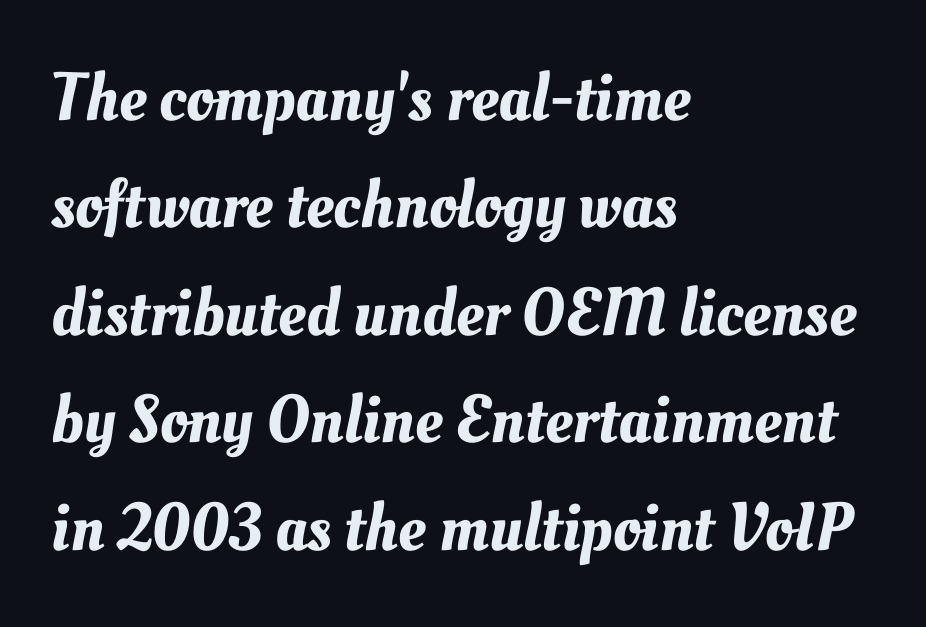
{"width": "normal", "stroke_contrast": "medium", "x_height": "small", "monospaced": "no", "underline": "no", "align": "left", "line_spacing": "normal", "line_spacing_ratio": 1.58, "letter_spacing": "normal", "letter_spacing_em": 0.0, "glyph_px": 68}
